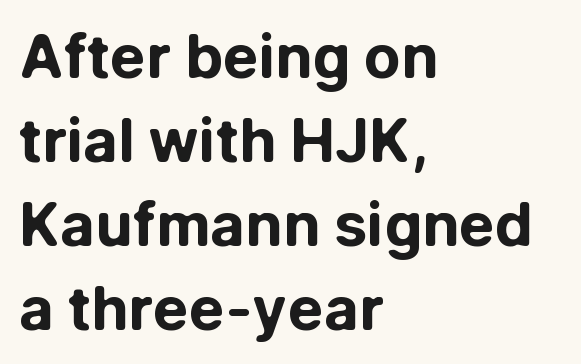
The image shows 60 px bold sans-serif type, upright; set left-aligned, normal line spacing (1.4x), normal letter spacing, not underlined; low stroke contrast and a medium x-height.
